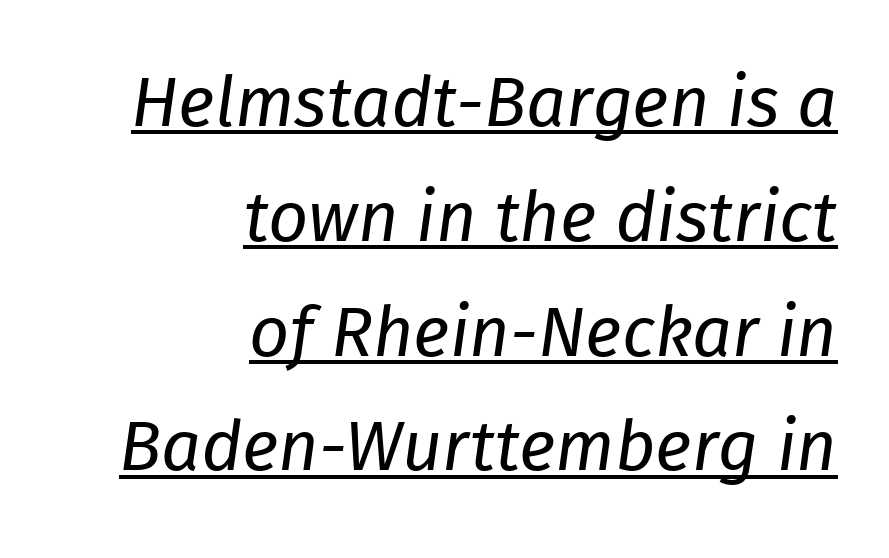
The image shows 70 px regular-weight type, italic (leaning right); set right-aligned, normal line spacing (1.64x), normal letter spacing, underlined; low stroke contrast and a medium x-height.
